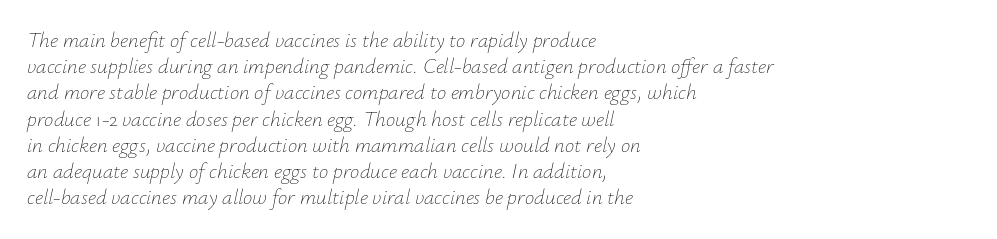
{"italic": "yes", "lean": "right", "slant_degrees": 12, "bold": "no", "underline": "no", "align": "left", "line_spacing": "normal", "line_spacing_ratio": 1.25, "letter_spacing": "normal", "letter_spacing_em": 0.0, "glyph_px": 21}
